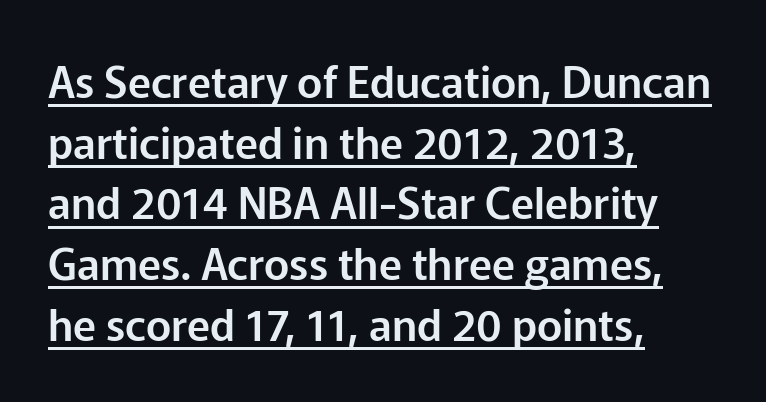
The image shows 43 px sans-serif type, upright; set left-aligned, normal line spacing (1.41x), normal letter spacing, underlined; low stroke contrast and a medium x-height.
